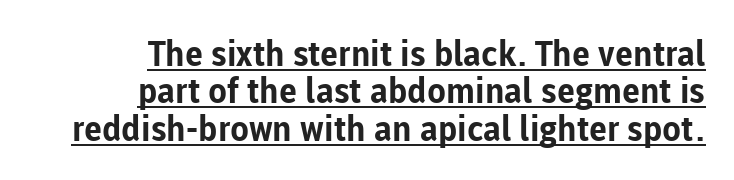
Q: Is the text bold? A: Yes.
Q: Is the text italic (slanted)? A: No, it is upright.
Q: Is the typeface a serif or a sans-serif typeface? A: Sans-serif.
Q: Is the text underlined? A: Yes.
Q: How is the paragraph aligned? A: Right-aligned.
Q: Is the spacing between letters normal or unusually wide? A: Normal.
Q: Is the spacing between lines tight, normal or loose? A: Tight.
Q: Width (condensed, normal, or wide)? A: Normal.
Q: Stroke contrast? A: Low.
Q: x-height? A: Medium.
Q: Monospaced? A: No.
